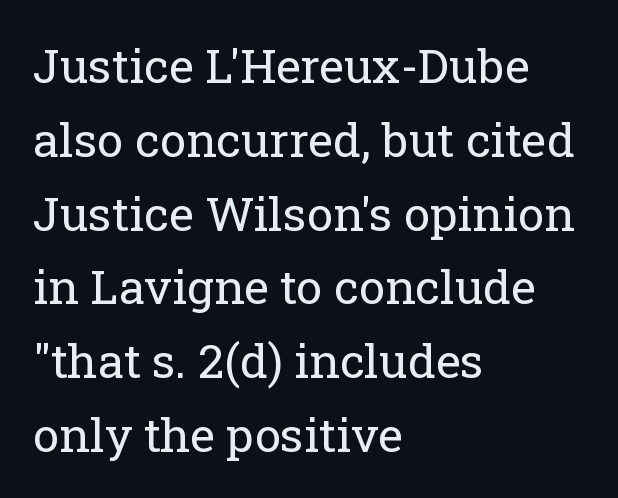
The image shows 47 px regular-weight serif type, upright; set left-aligned, normal line spacing (1.57x), normal letter spacing, not underlined; low stroke contrast and a medium x-height.
